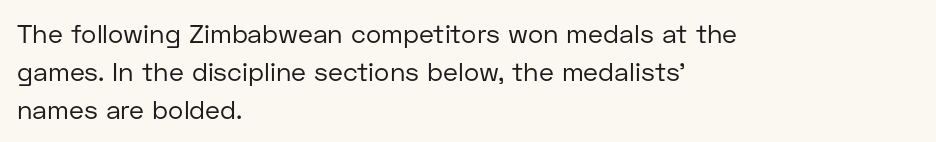
Visually the block forms a straight wall on the left and a jagged coastline on the right. Caption: standard tracking, unaltered. The type sits square on the baseline with zero lean. Weight: not bold — regular or lighter.
